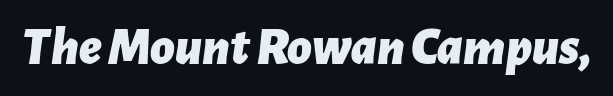
The face used here is proportionally spaced, like ordinary book or web type. The tracking reads as untouched default to a designer's eye. Bold? Absolutely — the strokes are thick and heavy. Quick note: underline off. Observe the lean: these are italic letterforms.
